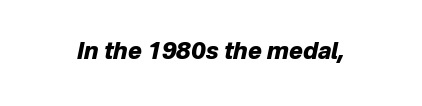
The image shows 23 px bold type, italic (leaning right); set normal letter spacing, not underlined.
